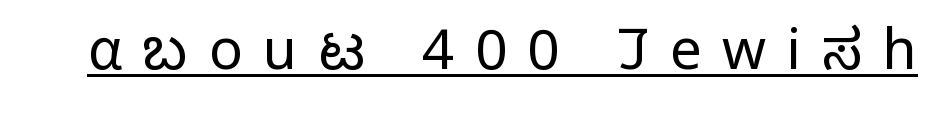
Q: Is the text bold? A: No.
Q: Is the text italic (slanted)? A: No, it is upright.
Q: Is the typeface a serif or a sans-serif typeface? A: Sans-serif.
Q: Is the text underlined? A: Yes.
Q: Is the spacing between letters normal or unusually wide? A: Unusually wide.
Q: Width (condensed, normal, or wide)? A: Normal.
Q: Stroke contrast? A: Low.
Q: x-height? A: Medium.
Q: Monospaced? A: No.
